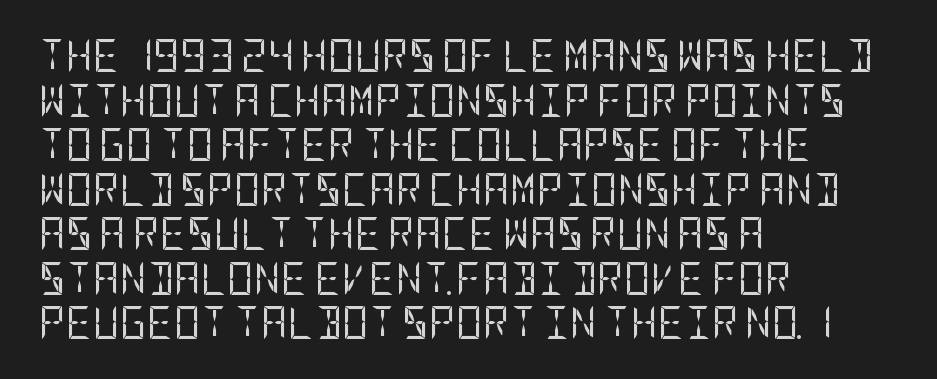
The image shows 33 px regular-weight, condensed sans-serif type, upright; set left-aligned, normal line spacing (1.35x), normal letter spacing, not underlined; low stroke contrast and a large x-height.
